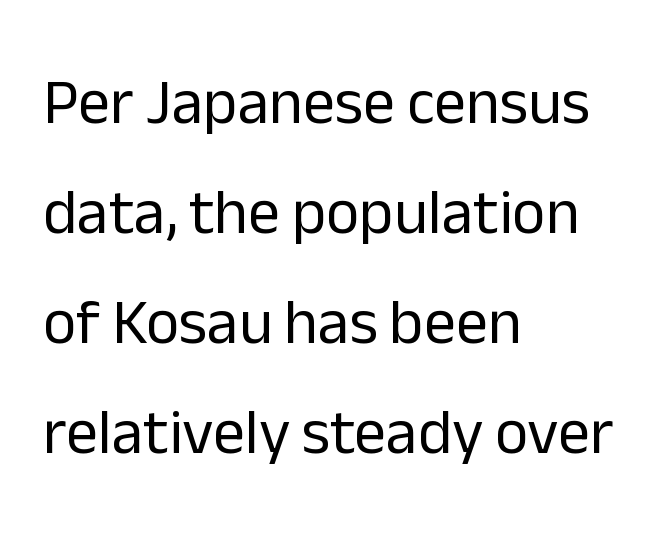
The image shows 64 px regular-weight sans-serif type, upright; set left-aligned, line spacing 1.72x, normal letter spacing, not underlined; low stroke contrast and a medium x-height.
